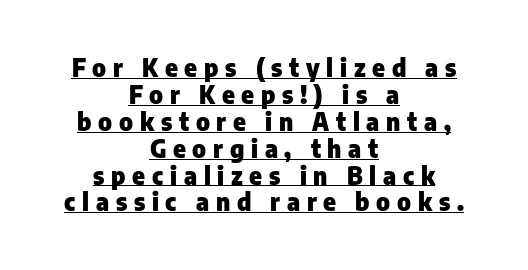
Students, note that the glyphs here are deliberately spaced far apart. Italic? Not at all — the glyphs are vertical. The compositor balanced each line on the midline. Reading down the column, the eye jumps only a short way to each next line. A continuous stroke trails under the words, as in a hyperlink.
